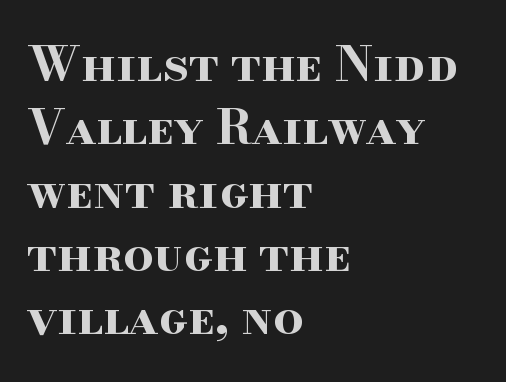
Q: Is the text bold? A: Yes.
Q: Is the text italic (slanted)? A: No, it is upright.
Q: Is the typeface a serif or a sans-serif typeface? A: Serif.
Q: Is the text underlined? A: No.
Q: How is the paragraph aligned? A: Left-aligned.
Q: Is the spacing between letters normal or unusually wide? A: Normal.
Q: Is the spacing between lines tight, normal or loose? A: Normal.
Q: Width (condensed, normal, or wide)? A: Wide.
Q: Stroke contrast? A: High.
Q: x-height? A: Small.
Q: Monospaced? A: No.
